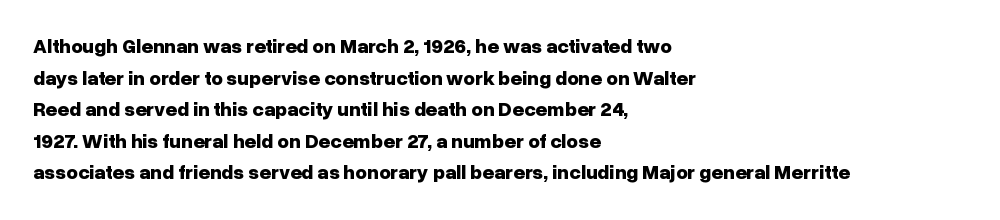
If you drew a line through each stem, it would be perfectly vertical. Nobody drew a line under any word here. A full-strength bold gives these letters their thick strokes. Honestly, the letter spacing is just normal — you wouldn't notice it. Left-aligned paragraph, ragged on the right.
